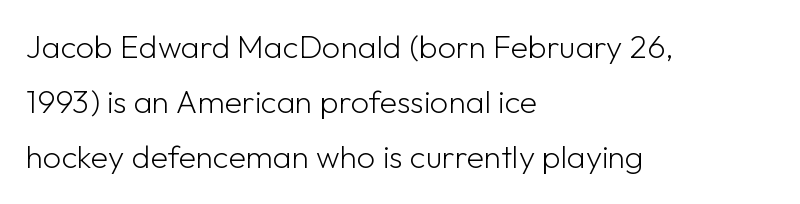
Observe the absence of serifs on each vertical stroke in this sample. Do the characters align in a grid? No, the font is proportional. Every stem runs plumb, perpendicular to the baseline. Compared with a typical body face, this is equally light or lighter still. Compared with typical body copy, the letter spacing here is the same. The rag falls on the right side of this text block.
